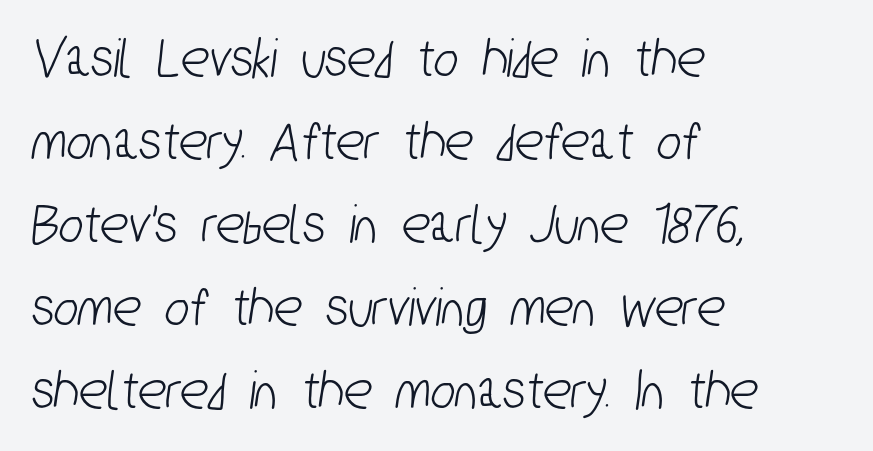
The face used here is proportionally spaced, like ordinary book or web type. The rows are spaced the way most documents space them. The gaps between neighbouring characters are ordinary and unremarkable. Casual observation: everything's shoved over to the left.
